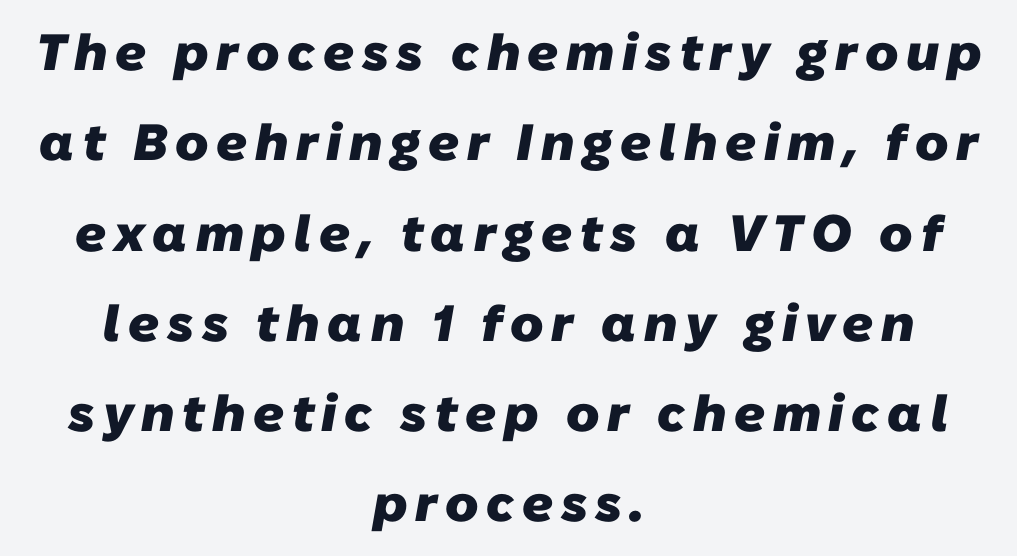
The characters look thick and weighty, a clear bold. Serifs: no, the terminals of the letterforms are clean. The zone under the glyphs is completely vacant. Looks like regular typesetting: each glyph gets only the width it needs. Horizontally, the lines are justified to the midpoint only.
